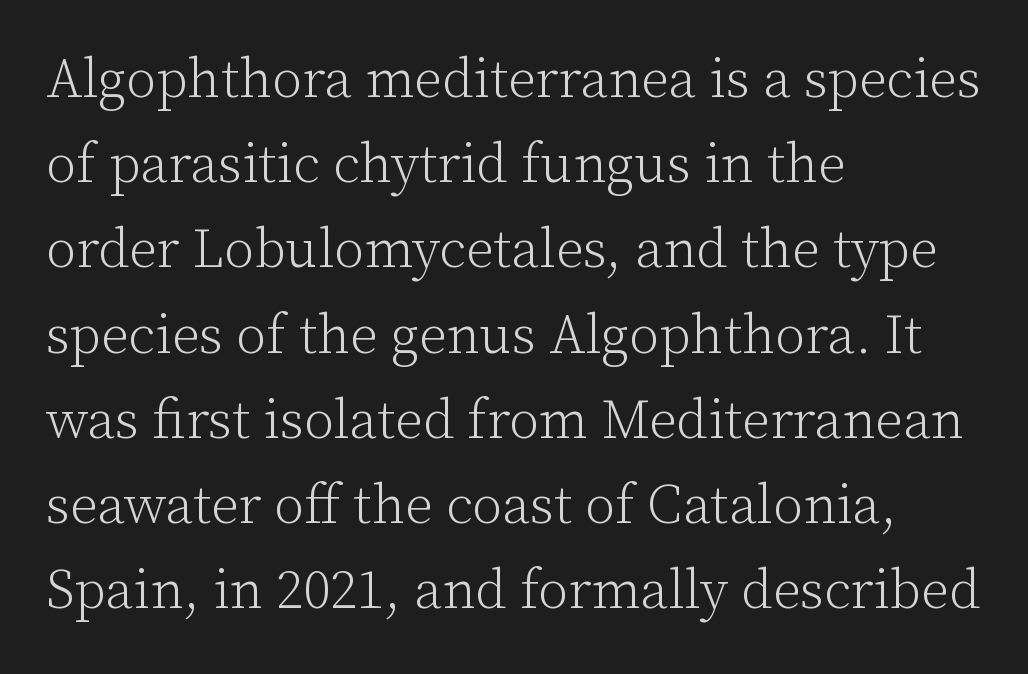
Q: Is the text bold? A: No.
Q: Is the text italic (slanted)? A: No, it is upright.
Q: Is the typeface a serif or a sans-serif typeface? A: Serif.
Q: Is the text underlined? A: No.
Q: How is the paragraph aligned? A: Left-aligned.
Q: Is the spacing between letters normal or unusually wide? A: Normal.
Q: Is the spacing between lines tight, normal or loose? A: Normal.
Q: Width (condensed, normal, or wide)? A: Normal.
Q: Stroke contrast? A: Low.
Q: x-height? A: Medium.
Q: Monospaced? A: No.
